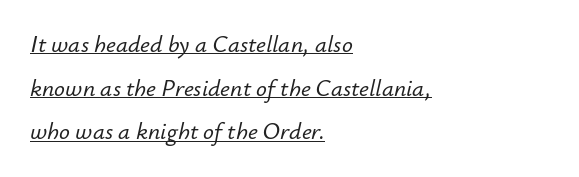
Q: Is the text italic (slanted)? A: Yes, it leans right by about 12 degrees.
Q: Is the text underlined? A: Yes.
Q: How is the paragraph aligned? A: Left-aligned.
Q: Is the spacing between letters normal or unusually wide? A: Normal.
